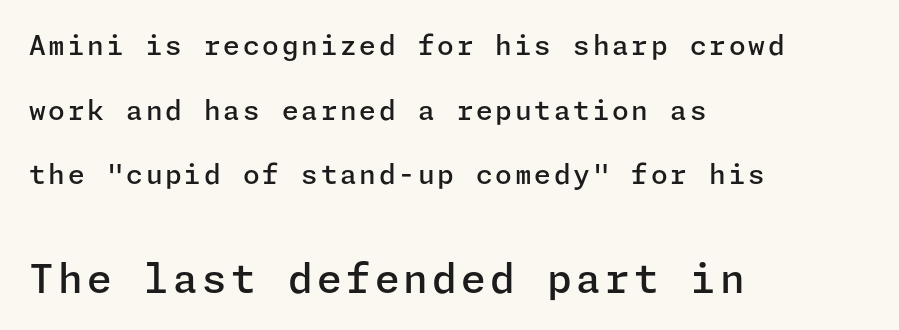
{"serif": "no", "italic": "no", "bold": "semi", "weight": "semibold", "width": "normal", "stroke_contrast": "low", "x_height": "medium", "underline": "no", "align": "left", "line_spacing": "loose", "line_spacing_ratio": 2.39, "larger_block": "second", "size_ratio": 1.48, "glyph_px": 40}
